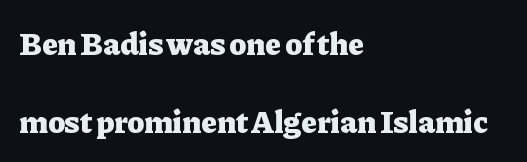
The image shows 32 px heavy serif type, upright; set left-aligned, loose line spacing (2.43x), normal letter spacing, not underlined; low stroke contrast and a medium x-height.
